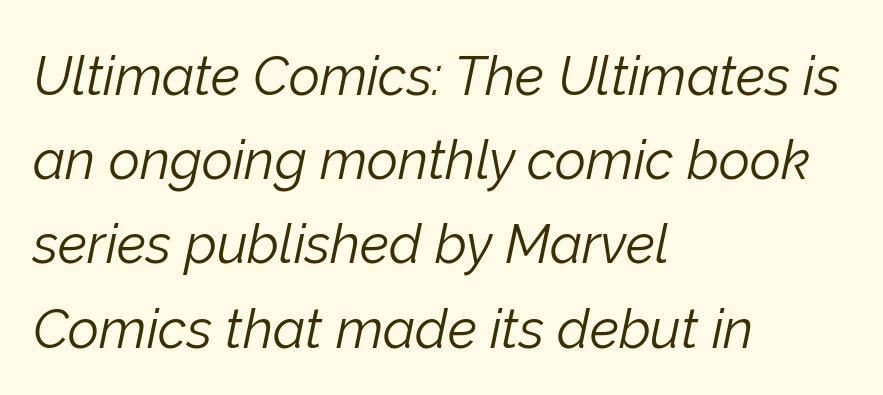
The image shows 54 px light type, italic (leaning right); set left-aligned, normal line spacing (1.56x), normal letter spacing, not underlined; low stroke contrast and a medium x-height.
